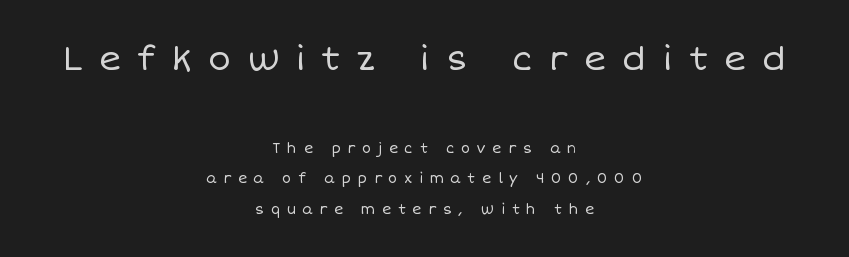
Honestly, the letter spacing is so wide it's the main thing you notice. Larger block? The one above; the one below is distinctly smaller. Baseline-to-baseline distance is far greater than the letter height. Typeset on center — no edge is straight. Think standard paragraph weight, or any step lighter than that. You can tell it's not italic because the verticals are truly vertical.
